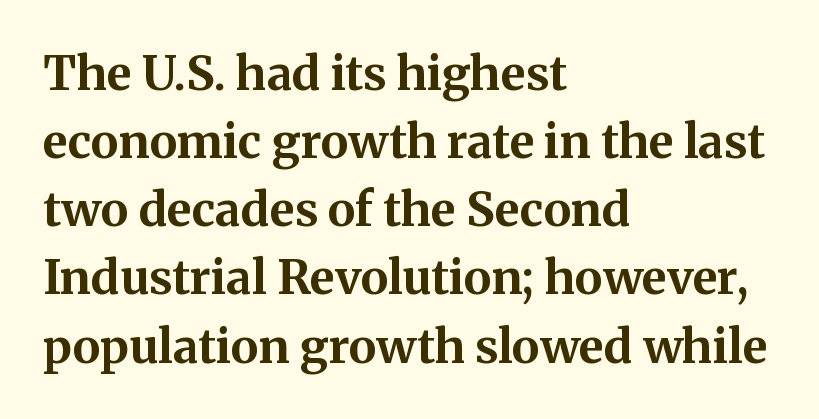
The image shows 47 px bold serif type, upright; set left-aligned, normal line spacing (1.45x), normal letter spacing, not underlined; medium stroke contrast and a medium x-height.
